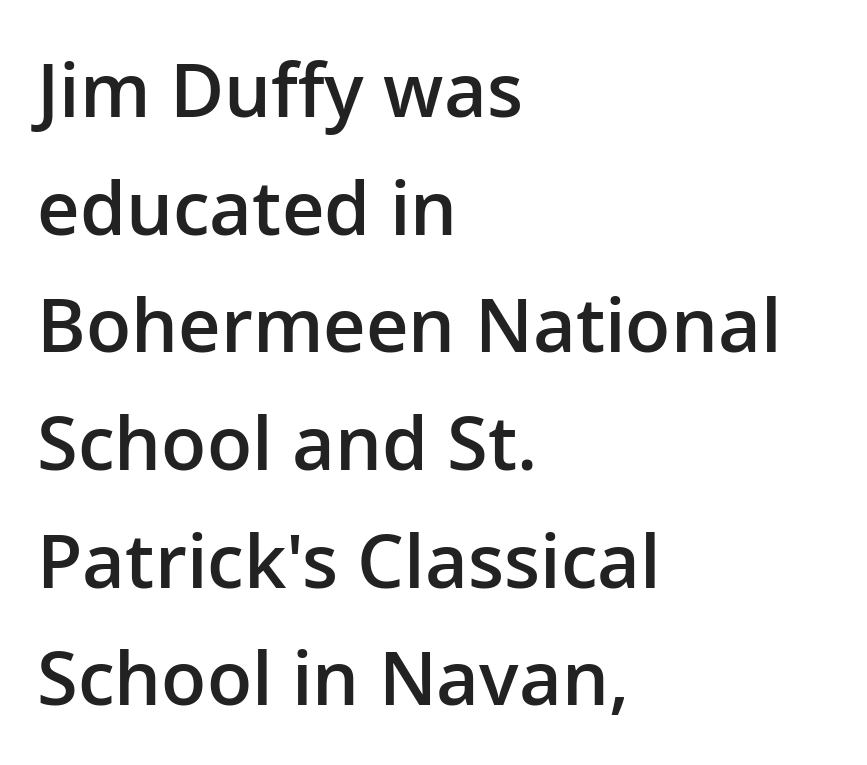
A typesetter would mark this as roman, not italic. If you measured baseline to baseline, you'd find a middling distance. The glyphs in this specimen are sans serif. Compared with a centered layout, this one pins lines to the left instead. The face used here is proportionally spaced, like ordinary book or web type. Is the type bold? Partly — it's a semibold, heavier than regular but not fully bold.
